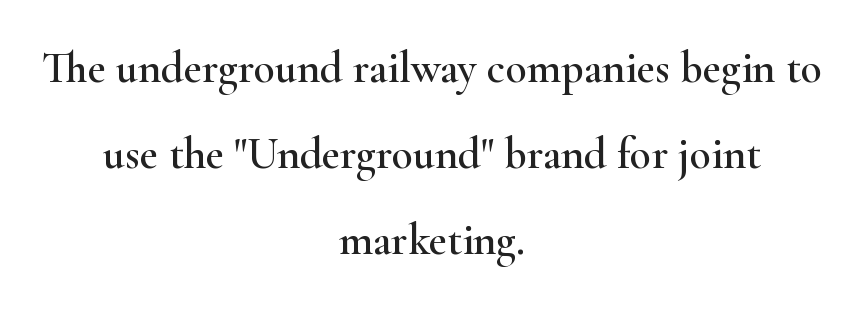
{"serif": "yes", "italic": "no", "width": "wide", "stroke_contrast": "high", "x_height": "small", "monospaced": "no", "underline": "no", "align": "center", "line_spacing": "loose", "line_spacing_ratio": 1.96, "letter_spacing": "normal", "letter_spacing_em": 0.0, "glyph_px": 44}
